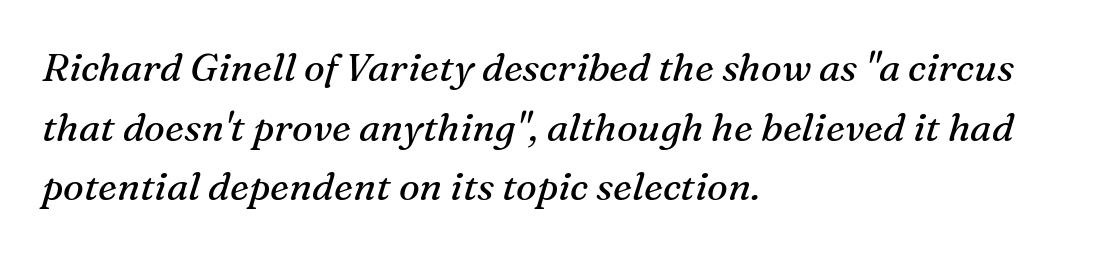
The image shows 39 px regular-weight serif type, italic (leaning right); set left-aligned, normal line spacing (1.53x), normal letter spacing, not underlined; medium stroke contrast and a medium x-height.
